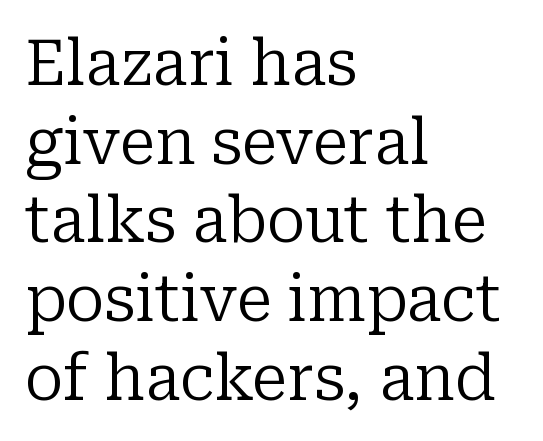
The image shows 64 px regular-weight serif type, upright; set left-aligned, line spacing 1.23x, normal letter spacing, not underlined; low stroke contrast and a medium x-height.
